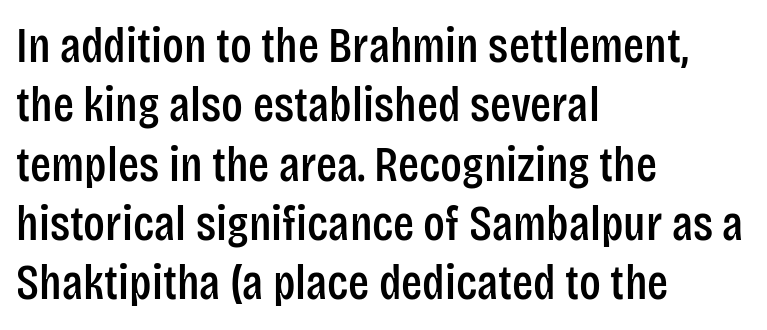
Here the glyphs are tracked normally, forming tight word shapes. No word sits above an underline. The font family rendered here belongs to the sans-serif group. Posture: upright roman. Varying glyph widths throughout — classic text-font behaviour. Is the block centered? No — it sits flush against the left margin.
